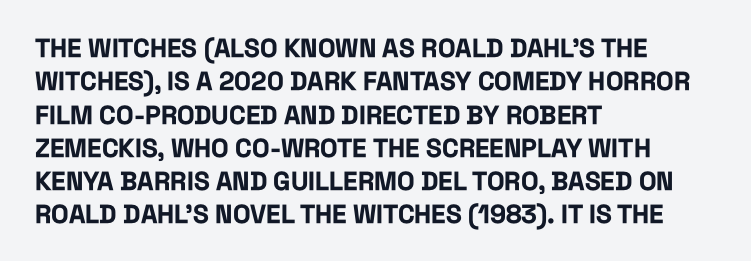
The image shows 26 px bold type, upright; set left-aligned, normal line spacing (1.28x), normal letter spacing, not underlined.
